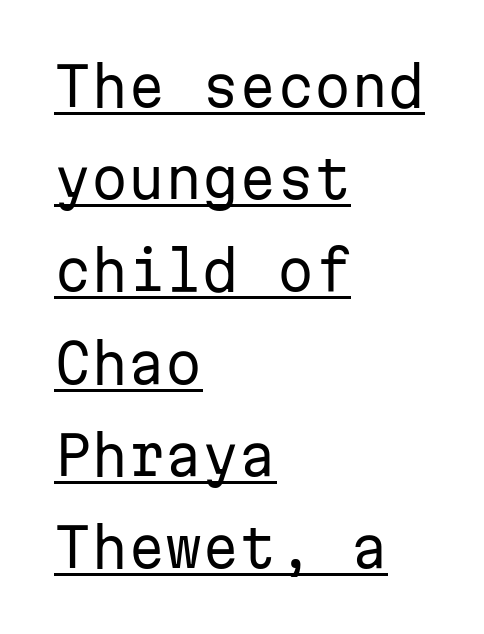
Typeset ragged right — the left edge is the straight one. No chunkiness to these letters — they're not bold. The lettering is marked with a stroke running underneath it. Unlike italic type, these characters show no tilt at all. Note: no serifs on the glyphs.
